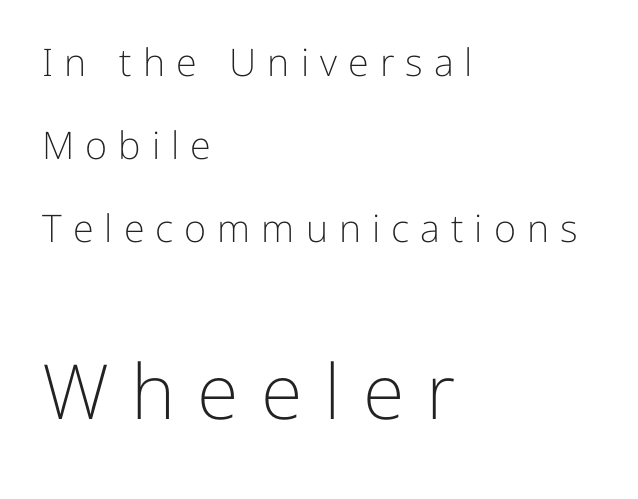
Q: Is the text bold? A: No.
Q: Is the text italic (slanted)? A: No, it is upright.
Q: Is the typeface a serif or a sans-serif typeface? A: Sans-serif.
Q: Is the text underlined? A: No.
Q: How is the paragraph aligned? A: Left-aligned.
Q: Is the spacing between letters normal or unusually wide? A: Unusually wide.
Q: Is the spacing between lines tight, normal or loose? A: Loose.
Q: Which block of text is set in a larger size, the first (top) or the second (bottom)? A: The second (bottom) one.
Q: Width (condensed, normal, or wide)? A: Normal.
Q: Stroke contrast? A: Low.
Q: x-height? A: Medium.
Q: Monospaced? A: No.
